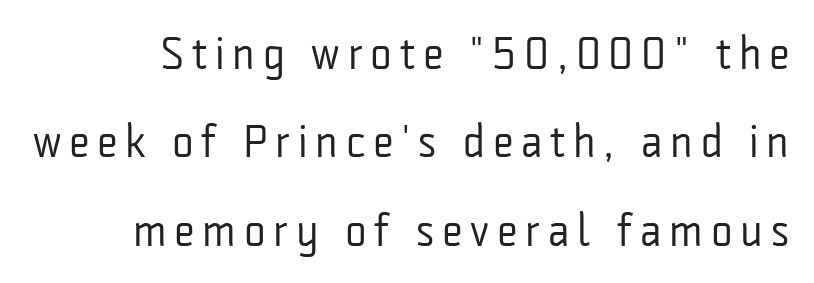
The typeface chosen for these lines omits serifs. The strokes carry an ordinary text weight at most. The zone under the glyphs is completely vacant. Do the characters align in a grid? No, the font is proportional. The block of text is sparse from top to bottom, with ample space between rows.
